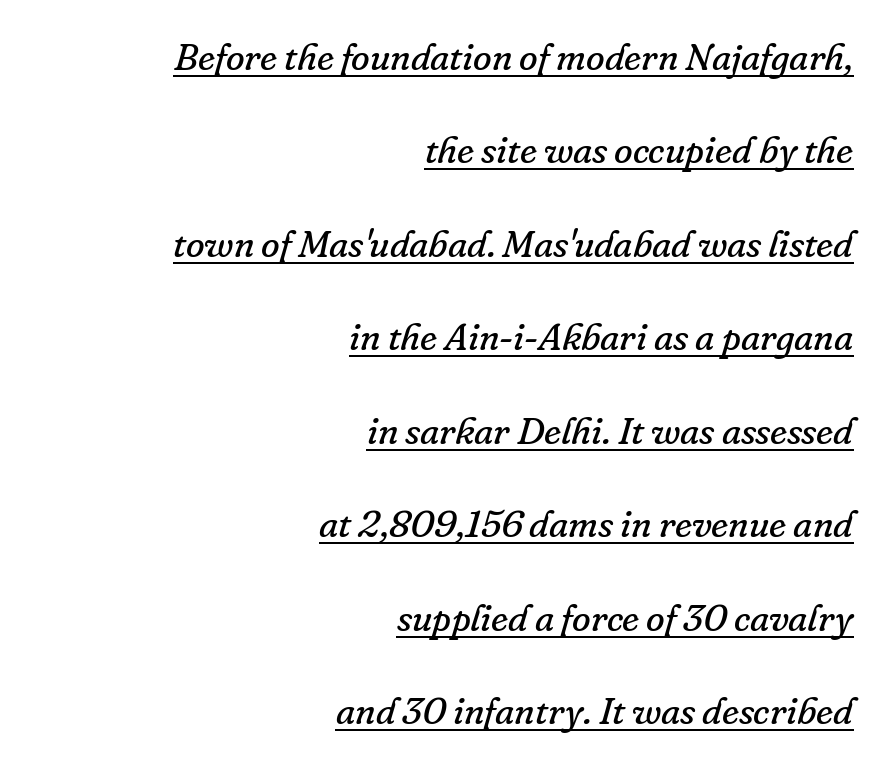
Q: Is the text bold? A: No.
Q: Is the text italic (slanted)? A: Yes, it leans right by about 16 degrees.
Q: Is the typeface a serif or a sans-serif typeface? A: Serif.
Q: Is the text underlined? A: Yes.
Q: How is the paragraph aligned? A: Right-aligned.
Q: Is the spacing between letters normal or unusually wide? A: Normal.
Q: Is the spacing between lines tight, normal or loose? A: Loose.
Q: Width (condensed, normal, or wide)? A: Normal.
Q: Stroke contrast? A: Low.
Q: x-height? A: Small.
Q: Monospaced? A: No.
